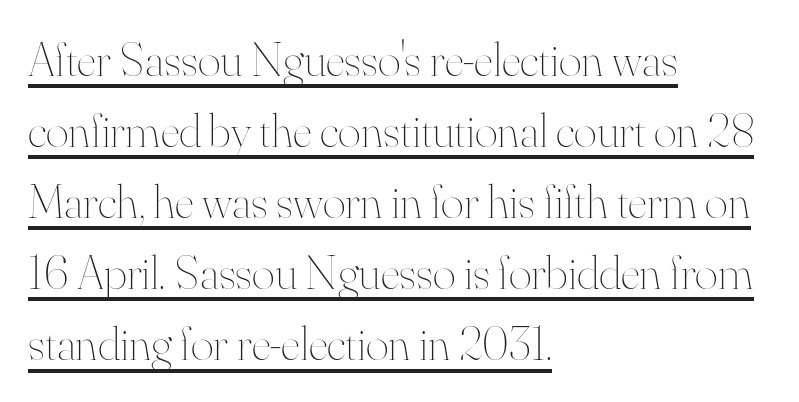
The letters sit at their default tracking, neither squeezed nor spread. The setting favours the left margin, as ordinary paragraphs usually do. The letters look calm and open, with moderate or lighter stems. The face used here appears with an underline applied. Here the designer chose a conventional face with non-uniform glyph widths. The letters stand upright; this is a roman face.
